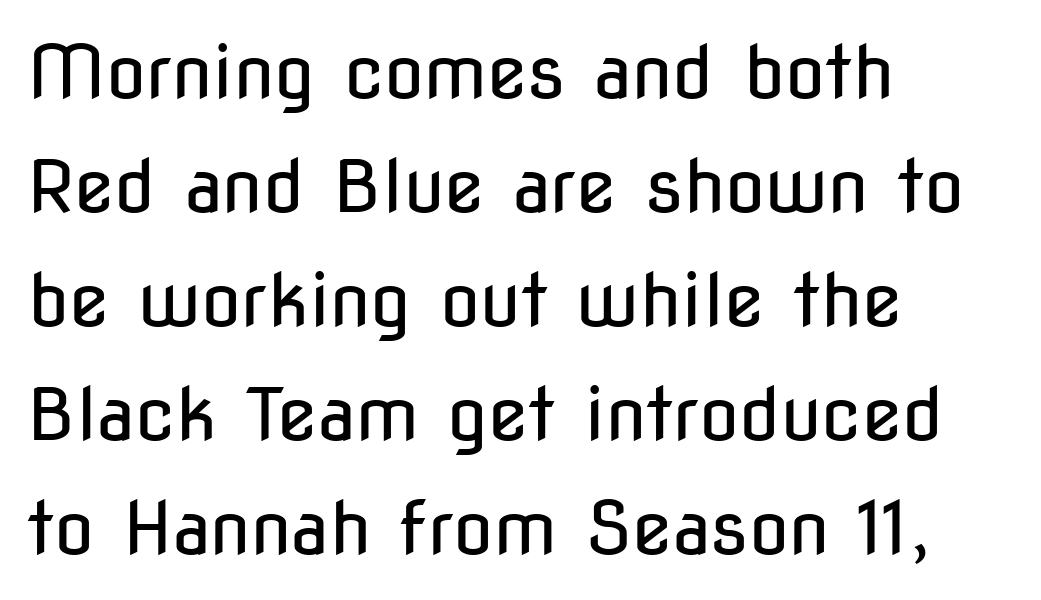
Q: Is the text bold? A: No.
Q: Is the text italic (slanted)? A: No, it is upright.
Q: Is the typeface a serif or a sans-serif typeface? A: Sans-serif.
Q: Is the text underlined? A: No.
Q: How is the paragraph aligned? A: Left-aligned.
Q: Is the spacing between letters normal or unusually wide? A: Normal.
Q: Is the spacing between lines tight, normal or loose? A: Normal.
Q: Width (condensed, normal, or wide)? A: Condensed.
Q: Stroke contrast? A: Low.
Q: x-height? A: Medium.
Q: Monospaced? A: No.
